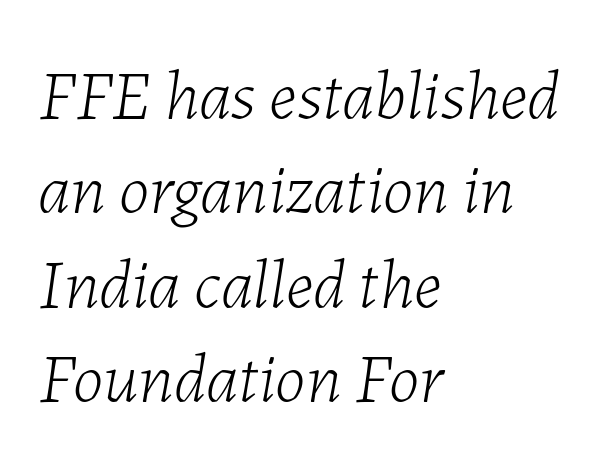
The lines are quadded left. These lines are rendered in a variable-pitch font. On a weight scale, this lands at 450 or below. Short note: letters normally spaced.
